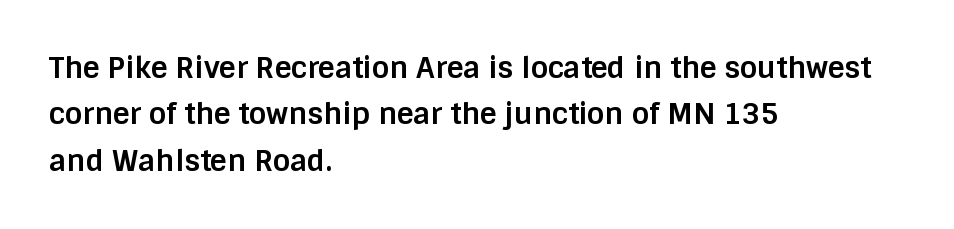
Leading: standard. Are there feet on the stems? There aren't — it's a sans. The lines in this sample share a left origin and differ only in where they stop. Italic? Not at all — the glyphs are vertical.
